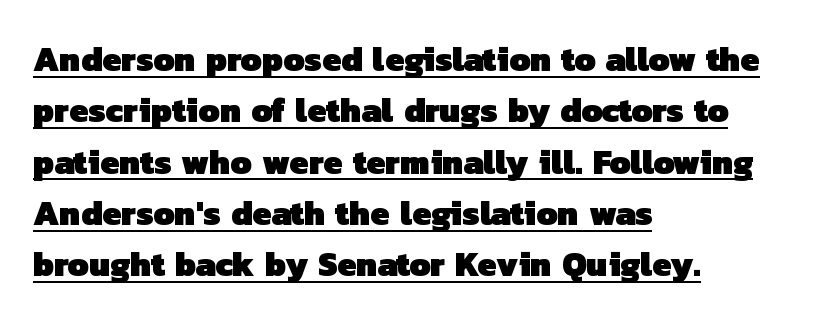
{"serif": "no", "bold": "yes", "weight": "heavy", "width": "normal", "stroke_contrast": "low", "x_height": "medium", "monospaced": "no", "underline": "yes", "align": "left", "line_spacing": "normal", "line_spacing_ratio": 1.51, "letter_spacing": "normal", "letter_spacing_em": 0.0, "glyph_px": 34}
